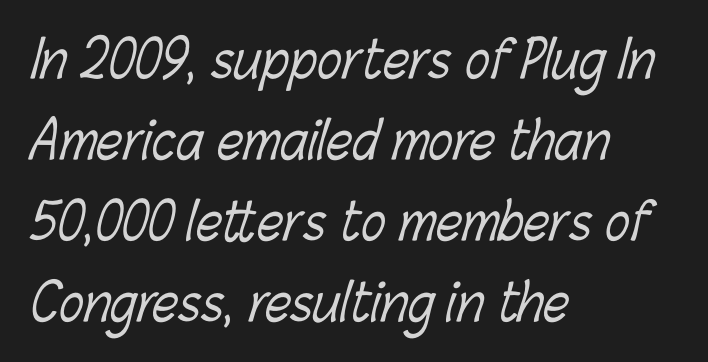
Q: Is the text bold? A: No.
Q: Is the text underlined? A: No.
Q: How is the paragraph aligned? A: Left-aligned.
Q: Is the spacing between letters normal or unusually wide? A: Normal.
Q: Is the spacing between lines tight, normal or loose? A: Normal.
Q: Width (condensed, normal, or wide)? A: Condensed.
Q: Stroke contrast? A: Low.
Q: x-height? A: Medium.
Q: Monospaced? A: No.
